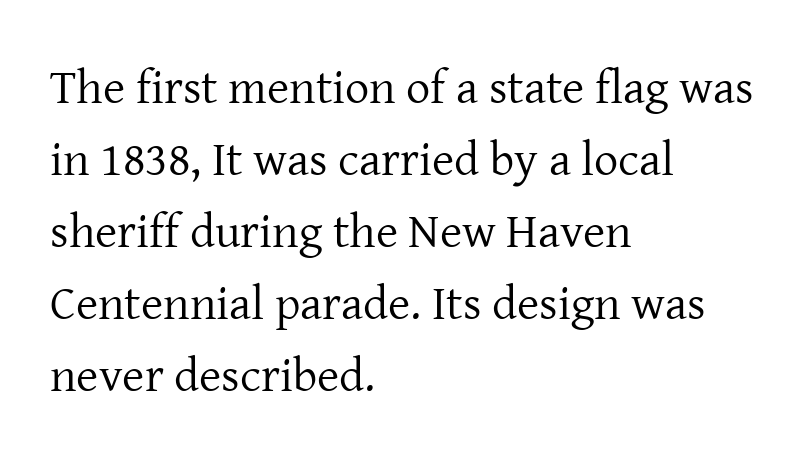
The image shows 48 px regular-weight serif type, upright; set left-aligned, normal line spacing (1.5x), normal letter spacing, not underlined; low stroke contrast and a medium x-height.
